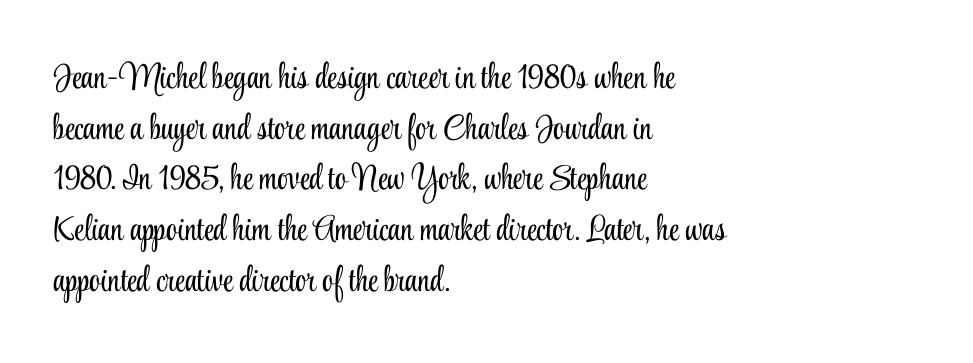
{"serif": "yes", "bold": "no", "weight": "light", "width": "condensed", "stroke_contrast": "low", "x_height": "small", "monospaced": "no", "underline": "no", "align": "left", "line_spacing": "normal", "line_spacing_ratio": 1.45, "letter_spacing": "normal", "letter_spacing_em": 0.0, "glyph_px": 35}
